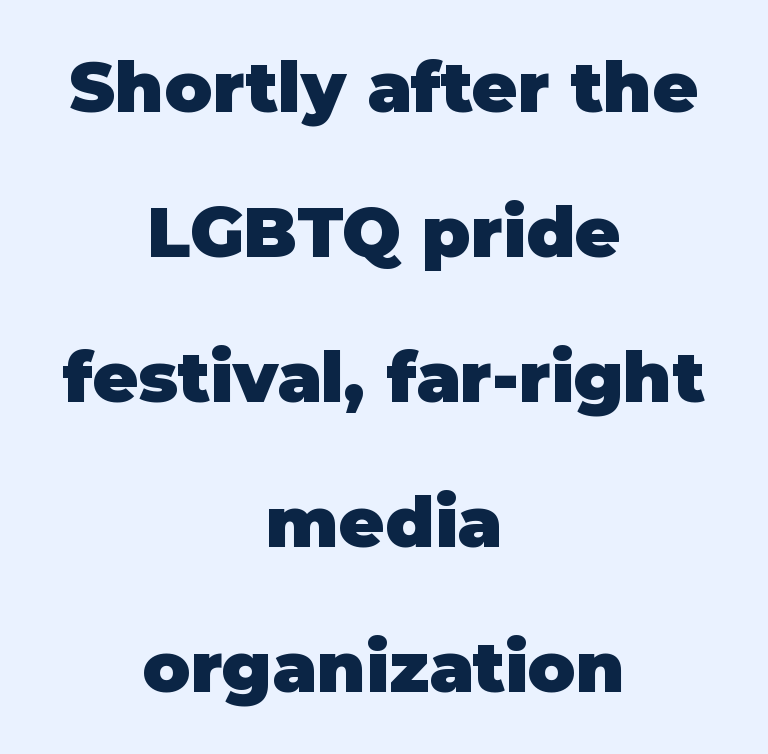
{"serif": "no", "italic": "no", "bold": "yes", "weight": "heavy", "width": "normal", "stroke_contrast": "low", "x_height": "large", "monospaced": "no", "underline": "no", "align": "center", "line_spacing": "loose", "line_spacing_ratio": 2.07, "letter_spacing": "normal", "letter_spacing_em": 0.0, "glyph_px": 70}
